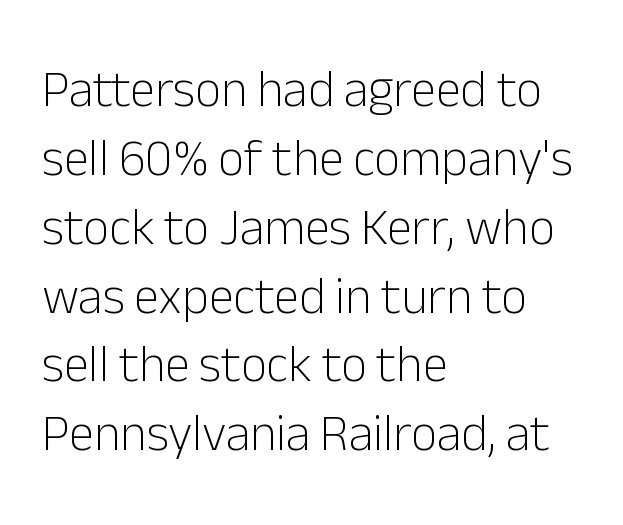
The image shows 51 px light sans-serif type, upright; set left-aligned, normal line spacing (1.35x), normal letter spacing, not underlined; low stroke contrast and a medium x-height.
